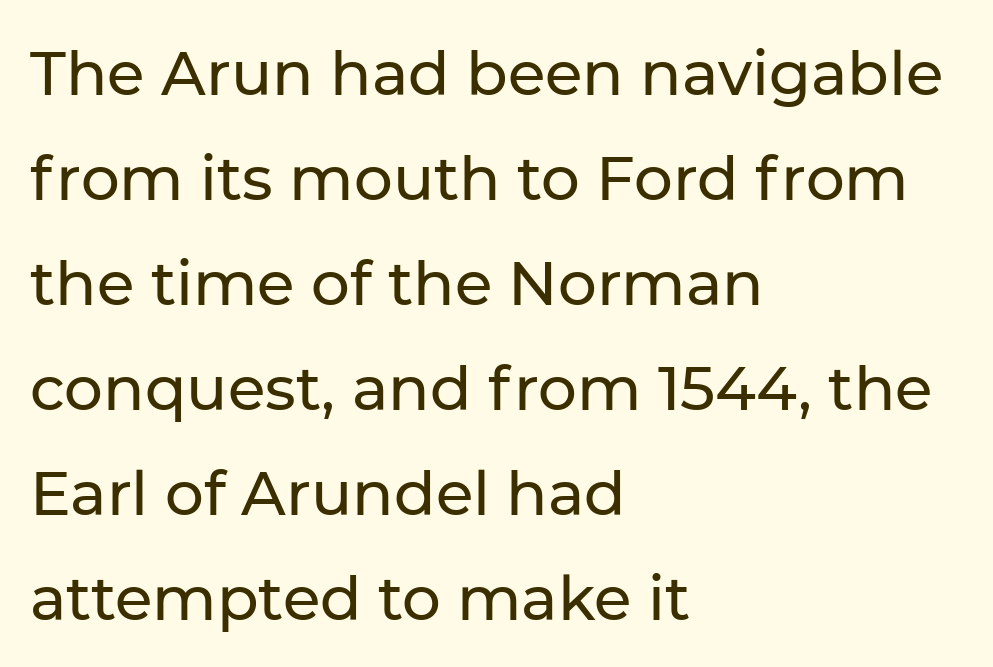
The glyphs in this specimen are sans serif. The paragraph has a hard left edge and a soft right edge. The passage shown has conventional tracking throughout. This sample uses an upright cut, with every glyph sitting square on the baseline. Do the characters align in a grid? No, the font is proportional.
